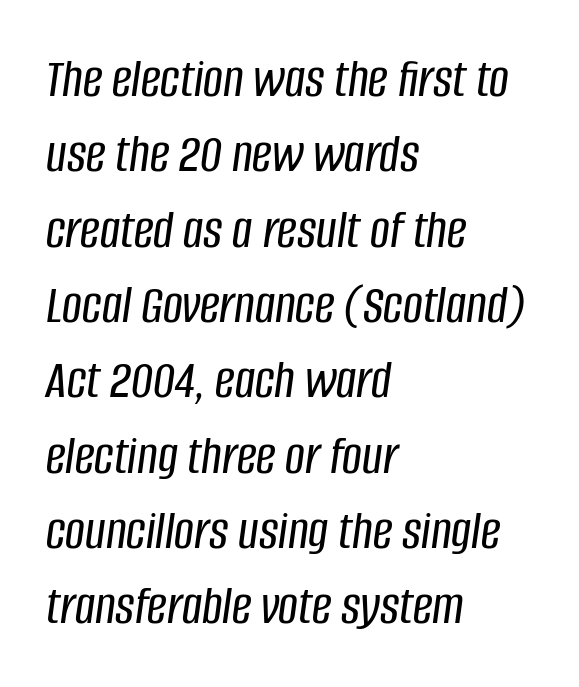
Q: Is the text italic (slanted)? A: Yes, it leans right by about 8 degrees.
Q: Is the text underlined? A: No.
Q: How is the paragraph aligned? A: Left-aligned.
Q: Is the spacing between letters normal or unusually wide? A: Normal.
Q: Is the spacing between lines tight, normal or loose? A: Normal.
Q: Width (condensed, normal, or wide)? A: Condensed.
Q: Stroke contrast? A: Low.
Q: x-height? A: Large.
Q: Monospaced? A: No.
